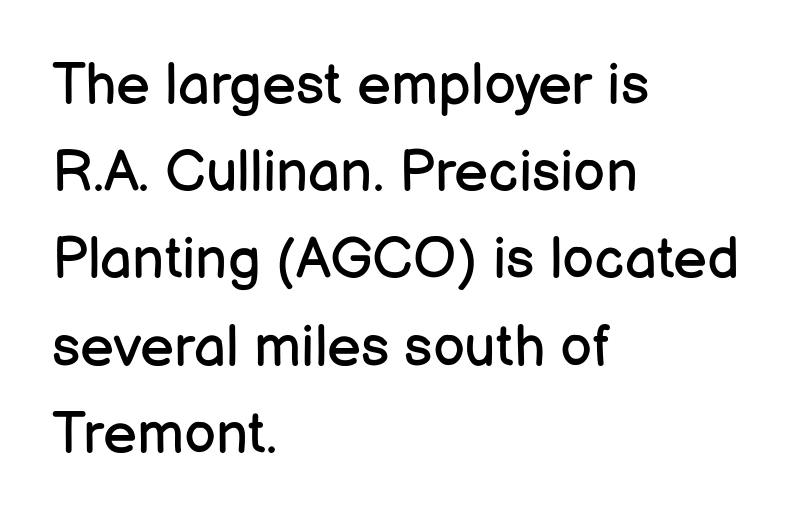
Nothing unusual about the tracking: characters are spaced as the font intends. The passage shown is typed in a proportional face where columns would drift. If you drew a ruler down the left edge, every line would touch it. The vertical gap from one line to the next is medium.
